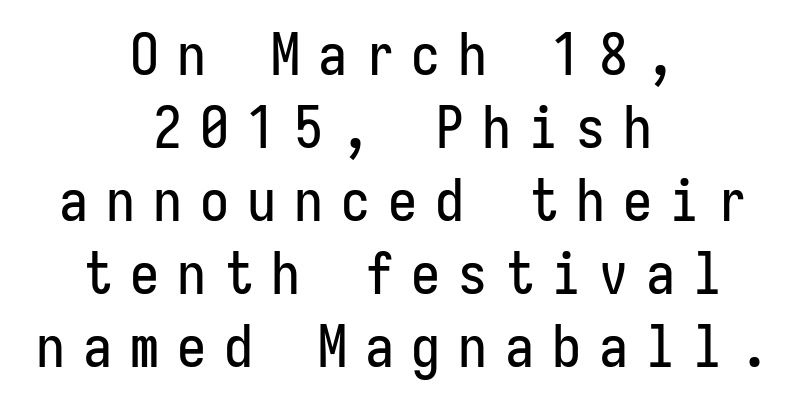
Posture: upright roman. Grotesque or geometric, the face here clearly has no serifs. The gaps between neighbouring characters are conspicuously large. Vertical spacing — default. Descenders are the only things crossing below the line.
